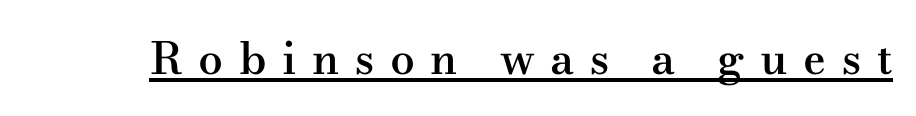
Honestly, the letter spacing is so wide it's the main thing you notice. You can tell it's not italic because the verticals are truly vertical. A baseline rule has been typeset under these characters. The face used here is seriffed, in the tradition of book romans. Here the designer chose a conventional face with non-uniform glyph widths. Notice the strokes are somewhat thickened but not fully heavy: this is a semibold.
